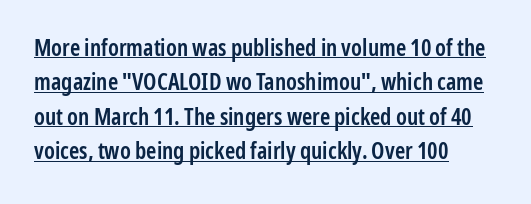
Q: Is the text bold? A: Semi-bold.
Q: Is the text italic (slanted)? A: No, it is upright.
Q: Is the text underlined? A: Yes.
Q: How is the paragraph aligned? A: Left-aligned.
Q: Is the spacing between letters normal or unusually wide? A: Normal.
Q: Is the spacing between lines tight, normal or loose? A: Normal.
